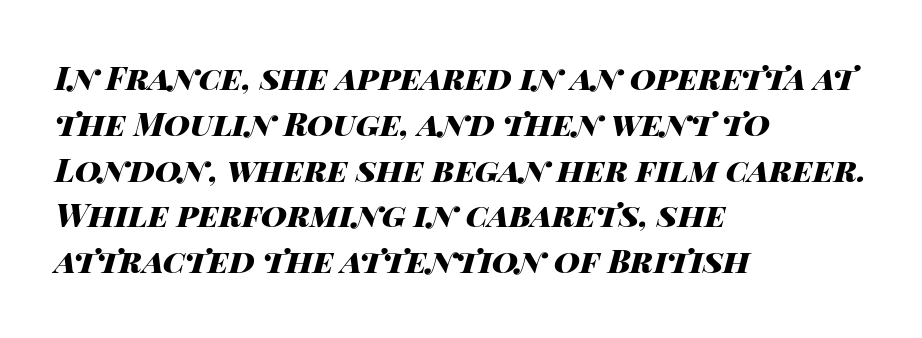
Casual observation: everything's shoved over to the left. You can tell it's italic because the verticals aren't actually vertical. The baseline area is clear. Does the leading feel generous? No, just average. The horizontal fit of the characters is conventional and even. Proportional: the letters do not fall into vertical columns.
